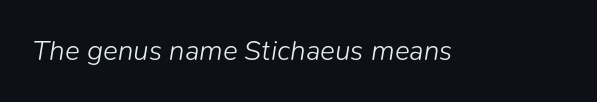
The image shows 28 px light type, italic (leaning right); set normal letter spacing, not underlined; low stroke contrast and a medium x-height.
